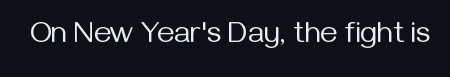
Each letter's strokes conclude bluntly, with no projecting serifs. The specimen reads as upright at a glance. Standard letterfit; no display-style spreading of the glyphs. Has an underline been added? It has not. The face used here is proportionally spaced, like ordinary book or web type. Letters have the restrained weight of plain body copy at most.
